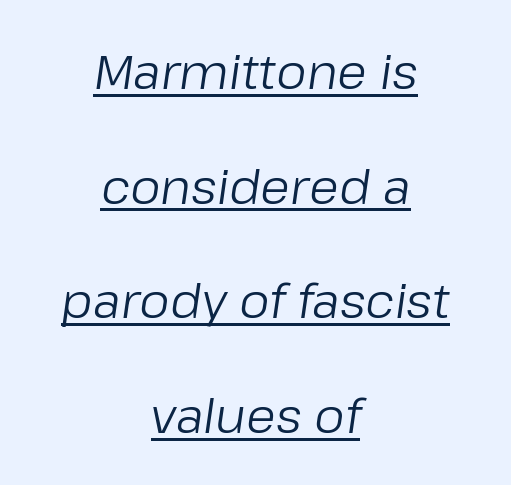
Q: Is the text bold? A: No.
Q: Is the text italic (slanted)? A: Yes, it leans right by about 8 degrees.
Q: Is the text underlined? A: Yes.
Q: How is the paragraph aligned? A: Centered.
Q: Is the spacing between letters normal or unusually wide? A: Normal.
Q: Is the spacing between lines tight, normal or loose? A: Loose.
Q: Width (condensed, normal, or wide)? A: Normal.
Q: Stroke contrast? A: Low.
Q: x-height? A: Medium.
Q: Monospaced? A: No.
